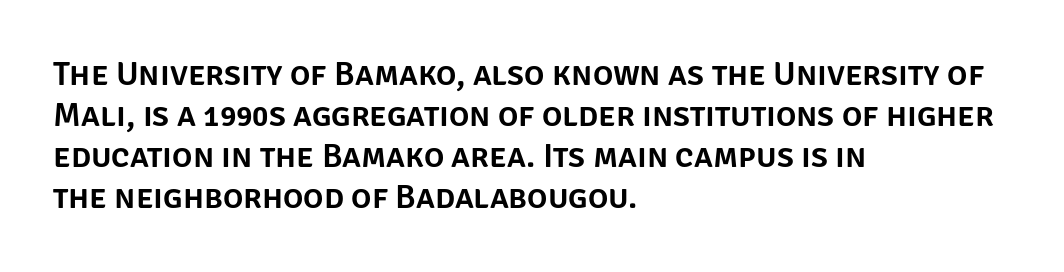
Q: Is the text italic (slanted)? A: No, it is upright.
Q: Is the typeface a serif or a sans-serif typeface? A: Sans-serif.
Q: Is the text underlined? A: No.
Q: How is the paragraph aligned? A: Left-aligned.
Q: Is the spacing between letters normal or unusually wide? A: Normal.
Q: Width (condensed, normal, or wide)? A: Normal.
Q: Stroke contrast? A: Low.
Q: x-height? A: Large.
Q: Monospaced? A: No.
